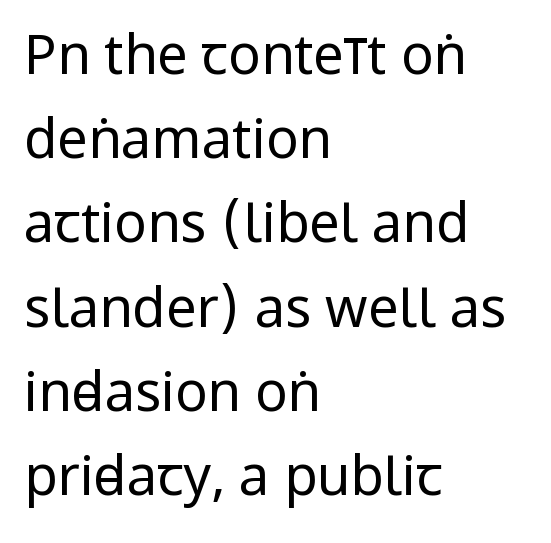
The typesetting does not lean heavy: it is not bold. In terms of letterform style, serifs are entirely absent. Just letters on the line, the space beneath them empty. Nobody touched the tracking dial on this one. The letters advance in unequal steps, a hallmark of proportional type. In terms of leading, this rendering sits right in the middle.
